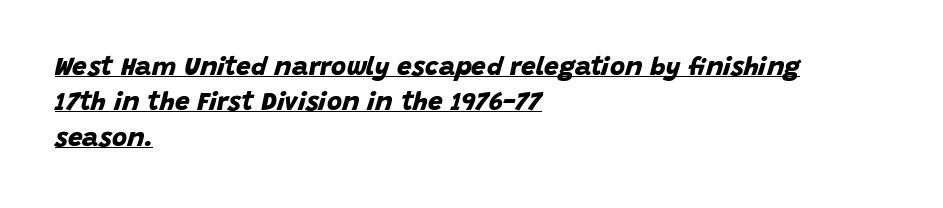
Q: Is the text bold? A: Yes.
Q: Is the text underlined? A: Yes.
Q: How is the paragraph aligned? A: Left-aligned.
Q: Is the spacing between letters normal or unusually wide? A: Normal.
Q: Is the spacing between lines tight, normal or loose? A: Normal.
